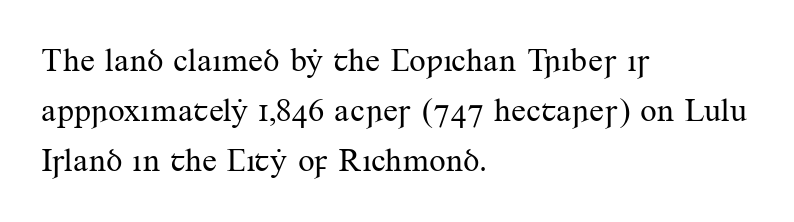
Letter spacing: default. Descenders hang freely into open space. I'd call this a serif setting — the letters wear small feet. Rows of type keep a routine distance in the vertical direction. No letter is thick-stroked: the sample isn't bold.
